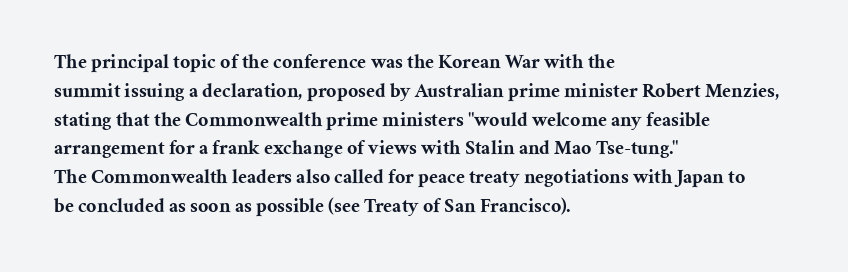
Q: Is the text bold? A: Yes.
Q: Is the text italic (slanted)? A: No, it is upright.
Q: Is the text underlined? A: No.
Q: How is the paragraph aligned? A: Left-aligned.
Q: Is the spacing between letters normal or unusually wide? A: Normal.
Q: Is the spacing between lines tight, normal or loose? A: Normal.
